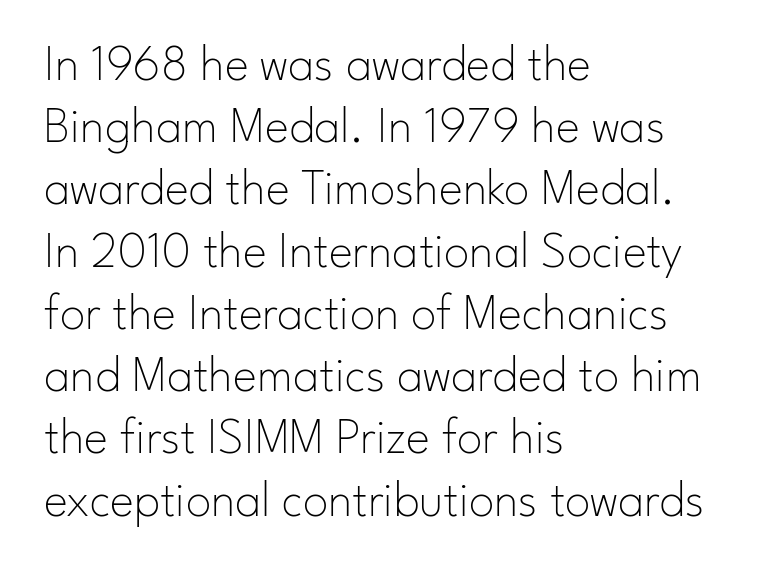
{"serif": "no", "italic": "no", "bold": "no", "weight": "thin", "width": "normal", "stroke_contrast": "low", "x_height": "small", "monospaced": "no", "underline": "no", "align": "left", "line_spacing_ratio": 1.22, "letter_spacing": "normal", "letter_spacing_em": 0.0, "glyph_px": 51}
